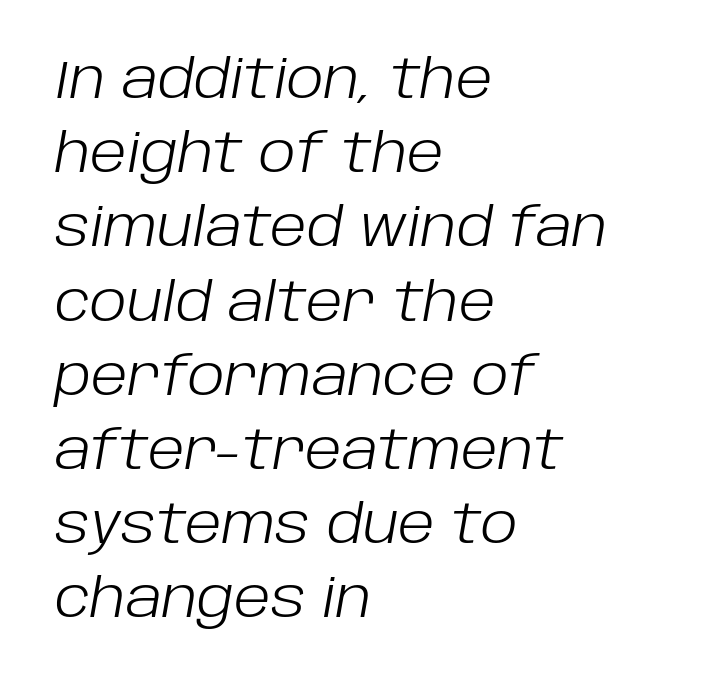
The image shows 53 px light type, italic (leaning right); set left-aligned, normal line spacing (1.4x), normal letter spacing, not underlined; low stroke contrast and a large x-height.
